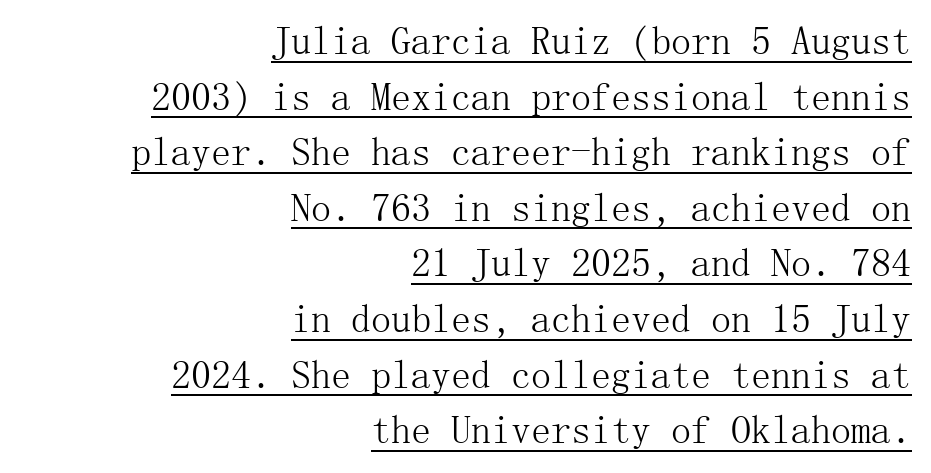
{"serif": "yes", "italic": "no", "bold": "no", "weight": "light", "width": "normal", "stroke_contrast": "medium", "x_height": "medium", "underline": "yes", "align": "right", "line_spacing": "normal", "line_spacing_ratio": 1.39, "letter_spacing": "normal", "letter_spacing_em": 0.0, "glyph_px": 40}
